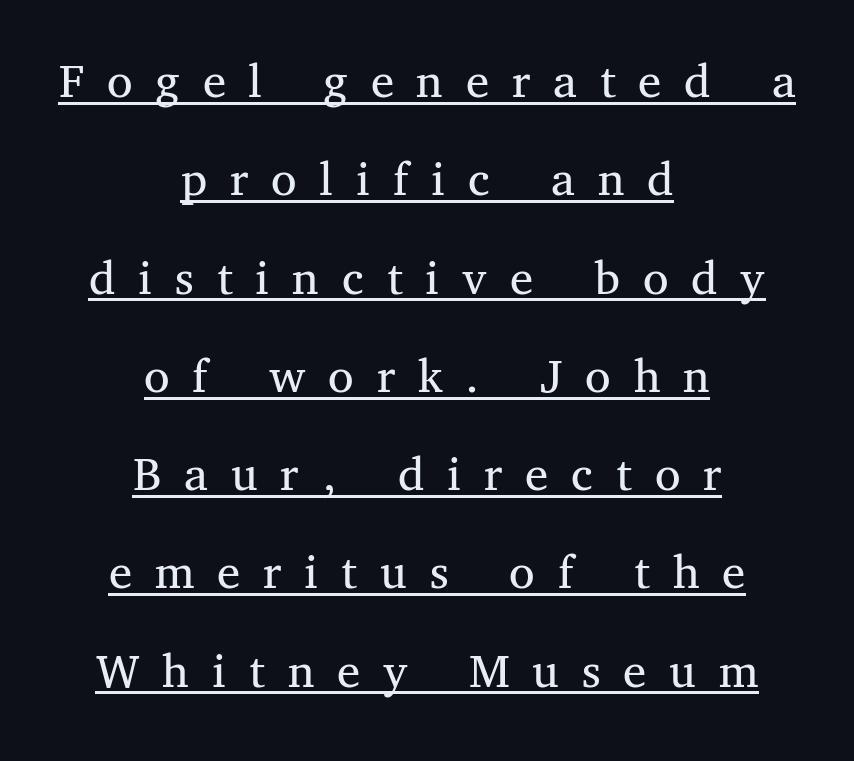
{"serif": "yes", "italic": "no", "bold": "no", "weight": "regular", "width": "normal", "stroke_contrast": "medium", "x_height": "medium", "monospaced": "no", "underline": "yes", "align": "center", "line_spacing_ratio": 1.89, "letter_spacing": "wide", "letter_spacing_em": 0.44, "glyph_px": 52}
